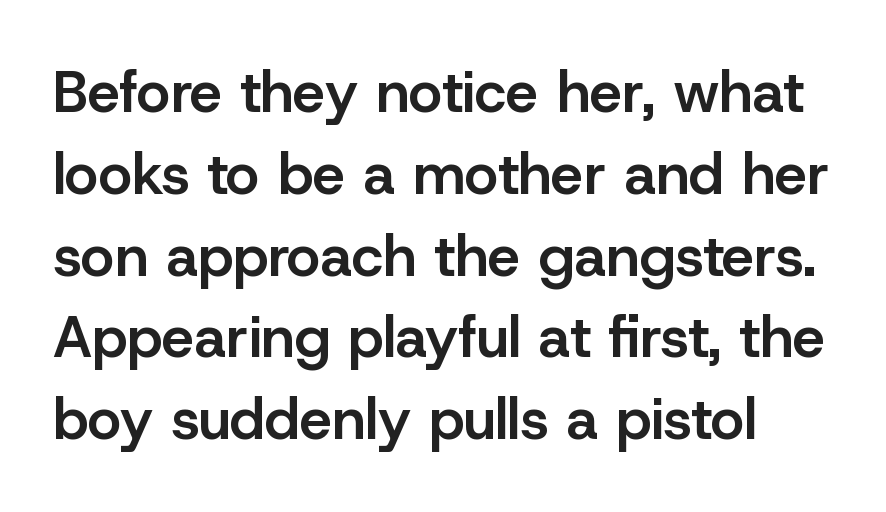
Q: Is the text bold? A: Semi-bold.
Q: Is the text italic (slanted)? A: No, it is upright.
Q: Is the typeface a serif or a sans-serif typeface? A: Sans-serif.
Q: Is the text underlined? A: No.
Q: Is the spacing between letters normal or unusually wide? A: Normal.
Q: Is the spacing between lines tight, normal or loose? A: Normal.
Q: Width (condensed, normal, or wide)? A: Normal.
Q: Stroke contrast? A: Low.
Q: x-height? A: Medium.
Q: Monospaced? A: No.
